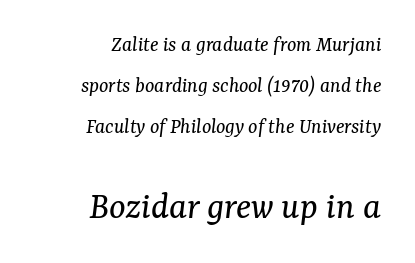
Q: Is the text bold? A: No.
Q: Is the text italic (slanted)? A: Yes, it leans right by about 7 degrees.
Q: Is the typeface a serif or a sans-serif typeface? A: Serif.
Q: Is the text underlined? A: No.
Q: How is the paragraph aligned? A: Right-aligned.
Q: Is the spacing between letters normal or unusually wide? A: Normal.
Q: Which block of text is set in a larger size, the first (top) or the second (bottom)? A: The second (bottom) one.
Q: Width (condensed, normal, or wide)? A: Normal.
Q: Stroke contrast? A: Medium.
Q: x-height? A: Medium.
Q: Monospaced? A: No.
